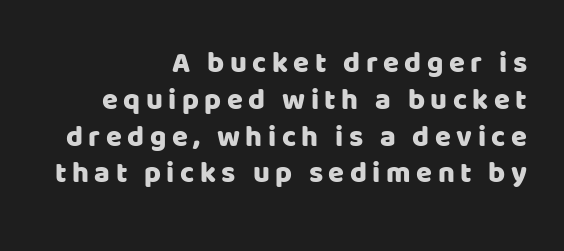
A student would call this right alignment; a typographer would say flush right, rag left. The passage shown stacks its lines at a standard gap. A typesetter would call this proportional, since set widths differ per character. Quick note: not italic, upright.
